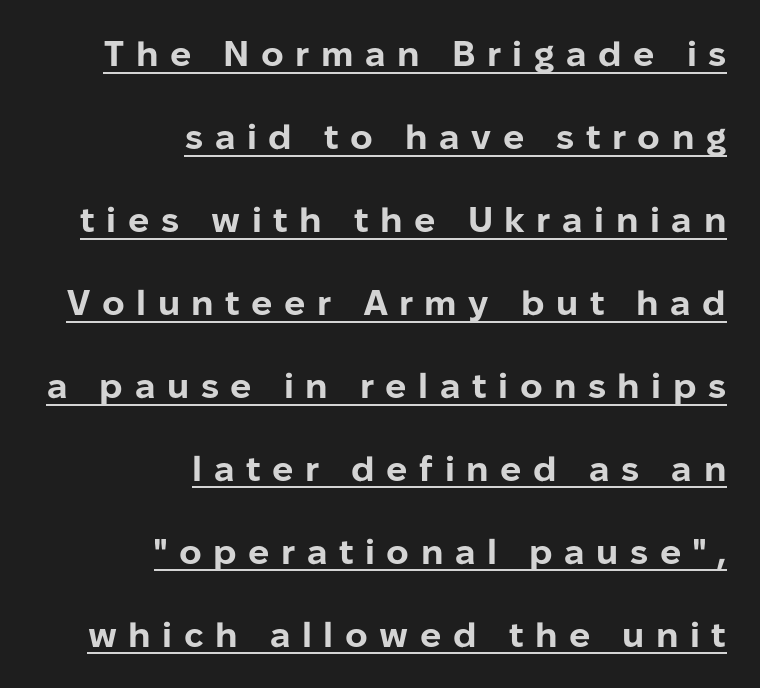
{"serif": "no", "italic": "no", "bold": "yes", "weight": "bold", "width": "normal", "stroke_contrast": "low", "x_height": "medium", "monospaced": "no", "underline": "yes", "align": "right", "line_spacing": "loose", "line_spacing_ratio": 2.37, "letter_spacing": "wide", "letter_spacing_em": 0.33, "glyph_px": 35}
